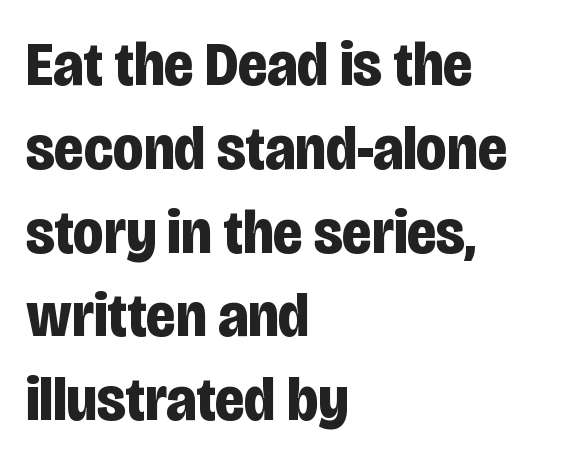
Standard letterfit; no display-style spreading of the glyphs. These lines are rendered in a variable-pitch font. You can tell it's not italic because the verticals are truly vertical. The specimen omits any rule beneath the text block's lines.
